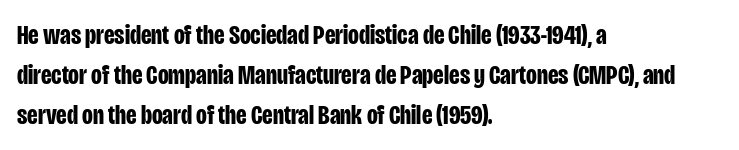
The image shows 28 px bold, condensed sans-serif type, upright; set left-aligned, normal line spacing (1.43x), normal letter spacing, not underlined; low stroke contrast and a large x-height.
